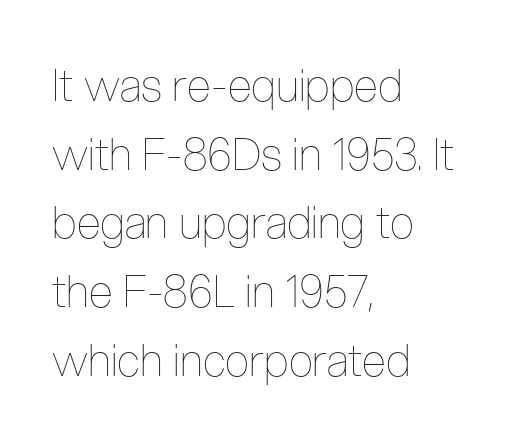
Q: Is the text bold? A: No.
Q: Is the text italic (slanted)? A: No, it is upright.
Q: Is the text underlined? A: No.
Q: How is the paragraph aligned? A: Left-aligned.
Q: Is the spacing between letters normal or unusually wide? A: Normal.
Q: Is the spacing between lines tight, normal or loose? A: Normal.
Q: Width (condensed, normal, or wide)? A: Condensed.
Q: Stroke contrast? A: Low.
Q: x-height? A: Medium.
Q: Monospaced? A: No.
